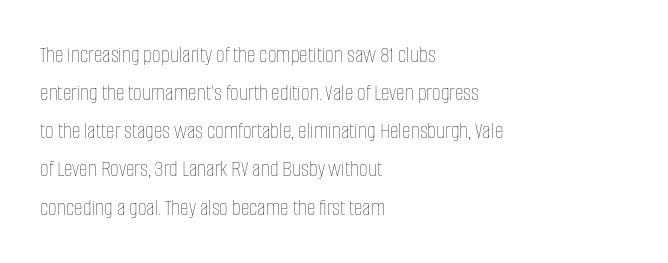
{"italic": "no", "bold": "no", "underline": "no", "align": "left", "line_spacing": "normal", "line_spacing_ratio": 1.59, "letter_spacing": "normal", "letter_spacing_em": 0.0, "glyph_px": 24}
